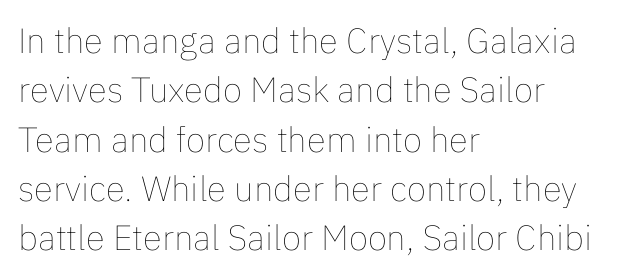
The image shows 35 px thin type, upright; set left-aligned, normal line spacing (1.41x), normal letter spacing, not underlined; low stroke contrast and a medium x-height.
